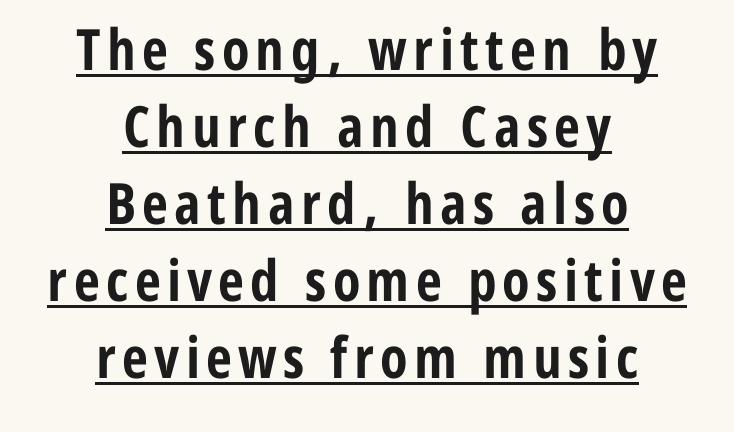
The image shows 57 px bold, condensed sans-serif type, upright; set centered, normal line spacing (1.35x), underlined; low stroke contrast and a medium x-height.
